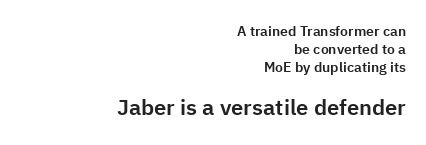
{"italic": "no", "underline": "no", "align": "right", "line_spacing": "normal", "line_spacing_ratio": 1.27, "letter_spacing": "normal", "letter_spacing_em": 0.0, "larger_block": "second", "size_ratio": 1.57, "glyph_px": 22}
